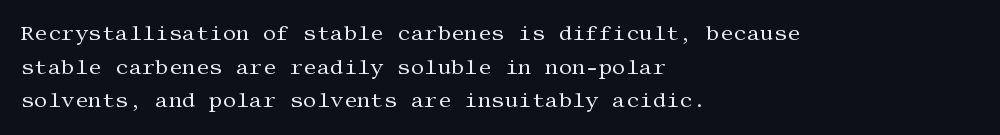
{"italic": "no", "bold": "no", "underline": "no", "align": "left", "line_spacing": "normal", "line_spacing_ratio": 1.6, "letter_spacing": "normal", "letter_spacing_em": 0.0, "glyph_px": 21}
